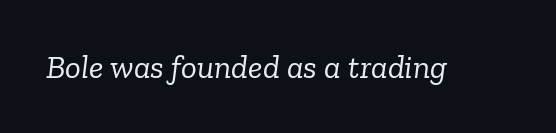
The image shows 33 px light serif type, italic (leaning right); set normal letter spacing, not underlined; low stroke contrast and a medium x-height.
